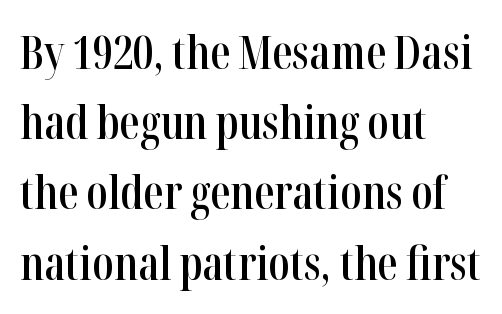
Q: Is the text bold? A: Semi-bold.
Q: Is the text italic (slanted)? A: No, it is upright.
Q: Is the typeface a serif or a sans-serif typeface? A: Serif.
Q: Is the text underlined? A: No.
Q: How is the paragraph aligned? A: Left-aligned.
Q: Is the spacing between letters normal or unusually wide? A: Normal.
Q: Is the spacing between lines tight, normal or loose? A: Normal.
Q: Width (condensed, normal, or wide)? A: Condensed.
Q: Stroke contrast? A: High.
Q: x-height? A: Medium.
Q: Monospaced? A: No.
